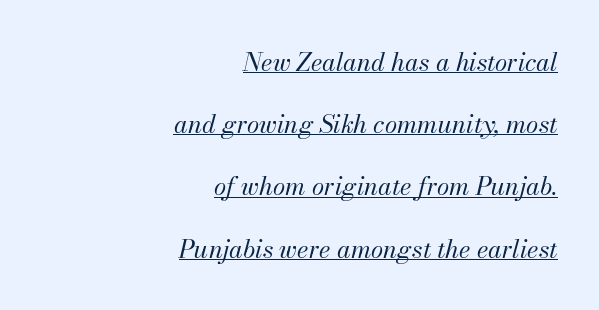
Q: Is the text bold? A: No.
Q: Is the text italic (slanted)? A: Yes, it leans right by about 13 degrees.
Q: Is the text underlined? A: Yes.
Q: How is the paragraph aligned? A: Right-aligned.
Q: Is the spacing between letters normal or unusually wide? A: Normal.
Q: Is the spacing between lines tight, normal or loose? A: Loose.
